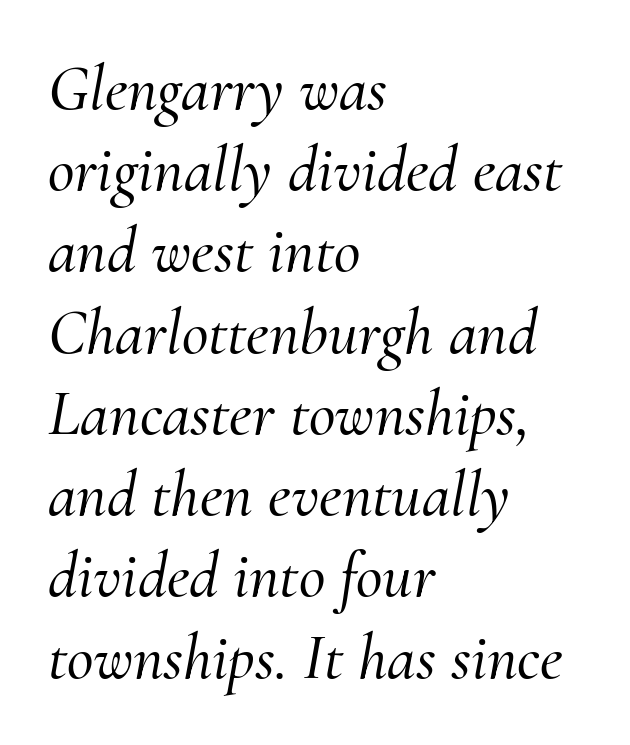
Underline: absent. The vertical gap from one line to the next is medium. In terms of posture, this sample is oblique. The characters display serif detailing at their extremities. Letter spacing: default. Character widths vary here, with narrow letters taking less room than wide ones.
